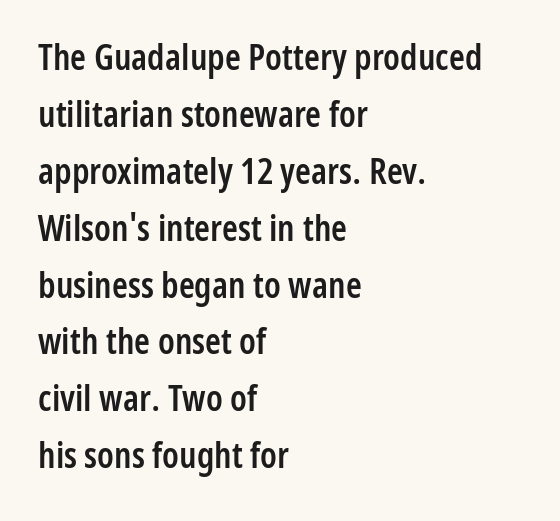
{"serif": "no", "italic": "no", "bold": "semi", "weight": "semibold", "width": "condensed", "stroke_contrast": "low", "x_height": "medium", "monospaced": "no", "underline": "no", "align": "left", "line_spacing": "normal", "line_spacing_ratio": 1.58, "letter_spacing": "normal", "letter_spacing_em": 0.0, "glyph_px": 36}
